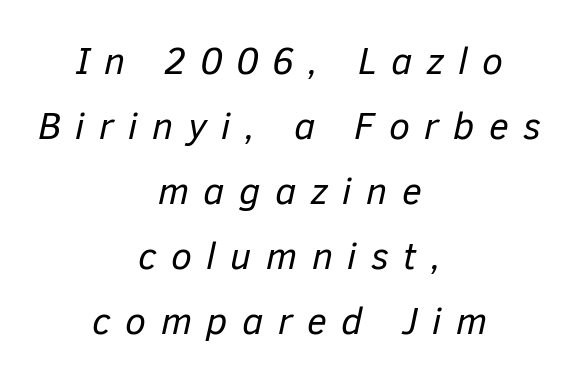
{"italic": "yes", "lean": "right", "slant_degrees": 12, "bold": "no", "weight": "regular", "width": "normal", "stroke_contrast": "low", "x_height": "medium", "monospaced": "no", "underline": "no", "align": "center", "line_spacing_ratio": 1.71, "letter_spacing": "wide", "letter_spacing_em": 0.38, "glyph_px": 38}
